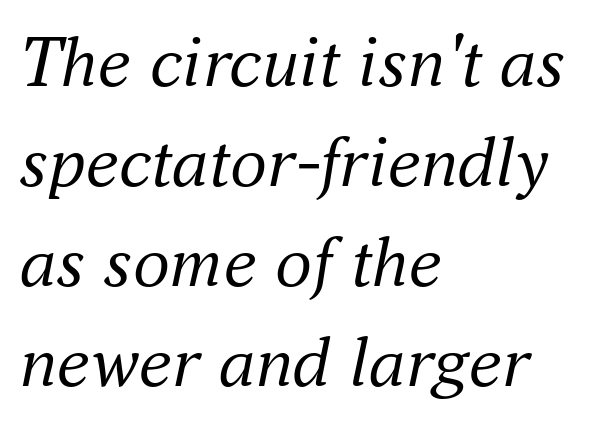
{"serif": "yes", "italic": "yes", "lean": "right", "slant_degrees": 16, "bold": "no", "weight": "regular", "width": "normal", "stroke_contrast": "medium", "x_height": "small", "monospaced": "no", "underline": "no", "align": "left", "line_spacing": "normal", "line_spacing_ratio": 1.35, "letter_spacing": "normal", "letter_spacing_em": 0.0, "glyph_px": 74}
